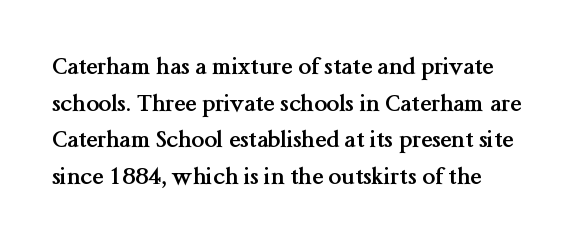
{"italic": "no", "bold": "yes", "underline": "no", "line_spacing": "normal", "line_spacing_ratio": 1.59, "letter_spacing": "normal", "letter_spacing_em": 0.0, "glyph_px": 23}
